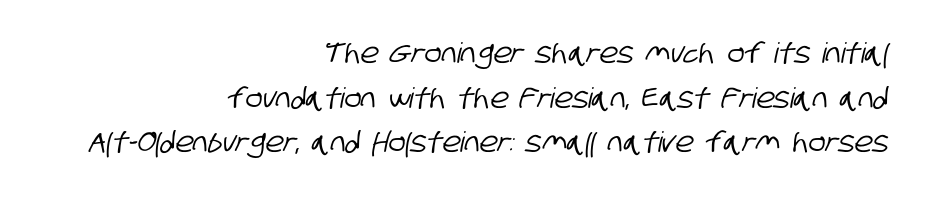
Q: Is the typeface a serif or a sans-serif typeface? A: Sans-serif.
Q: Is the text underlined? A: No.
Q: How is the paragraph aligned? A: Right-aligned.
Q: Is the spacing between letters normal or unusually wide? A: Normal.
Q: Is the spacing between lines tight, normal or loose? A: Normal.
Q: Width (condensed, normal, or wide)? A: Condensed.
Q: Stroke contrast? A: Low.
Q: x-height? A: Large.
Q: Monospaced? A: No.
